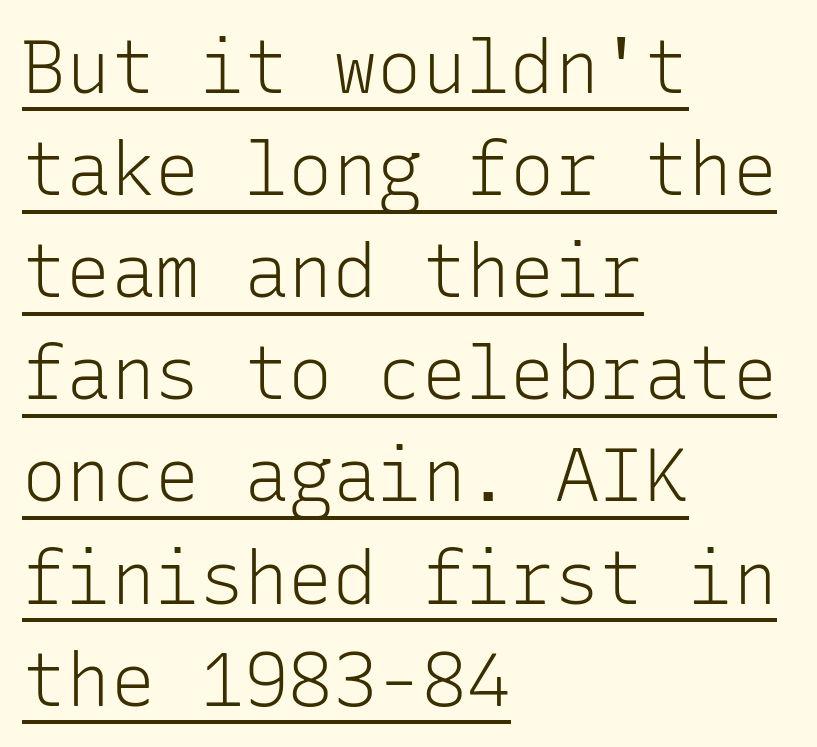
Q: Is the text bold? A: No.
Q: Is the text italic (slanted)? A: No, it is upright.
Q: Is the typeface a serif or a sans-serif typeface? A: Sans-serif.
Q: Is the text underlined? A: Yes.
Q: How is the paragraph aligned? A: Left-aligned.
Q: Is the spacing between letters normal or unusually wide? A: Normal.
Q: Is the spacing between lines tight, normal or loose? A: Normal.
Q: Width (condensed, normal, or wide)? A: Normal.
Q: Stroke contrast? A: Low.
Q: x-height? A: Medium.
Q: Monospaced? A: Yes.
